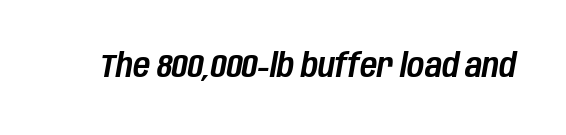
The image shows 33 px condensed type, italic (leaning right); set normal letter spacing, not underlined; low stroke contrast and a large x-height.
